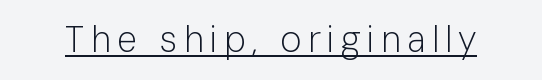
The image shows 36 px light sans-serif type, upright; set underlined; low stroke contrast and a medium x-height.
